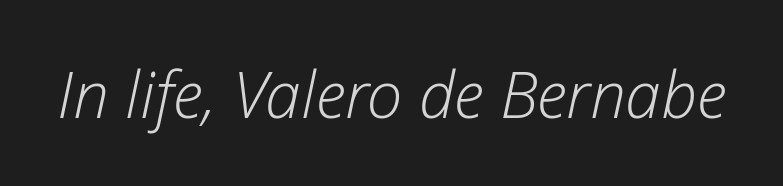
Q: Is the text bold? A: No.
Q: Is the text italic (slanted)? A: Yes, it leans right by about 12 degrees.
Q: Is the text underlined? A: No.
Q: Is the spacing between letters normal or unusually wide? A: Normal.
Q: Width (condensed, normal, or wide)? A: Normal.
Q: Stroke contrast? A: Low.
Q: x-height? A: Medium.
Q: Monospaced? A: No.
